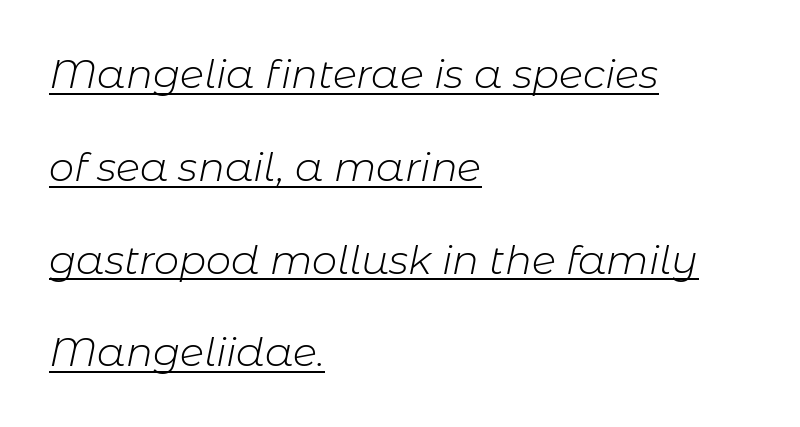
{"italic": "yes", "lean": "right", "slant_degrees": 11, "bold": "no", "weight": "light", "width": "normal", "stroke_contrast": "low", "x_height": "medium", "monospaced": "no", "underline": "yes", "align": "left", "line_spacing": "loose", "line_spacing_ratio": 2.32, "letter_spacing": "normal", "letter_spacing_em": 0.0, "glyph_px": 40}
